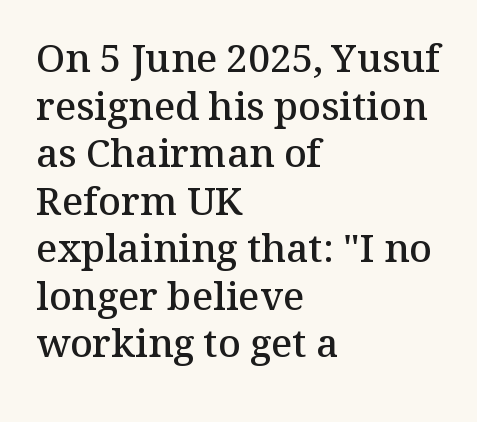
Q: Is the text bold? A: Semi-bold.
Q: Is the text italic (slanted)? A: No, it is upright.
Q: Is the typeface a serif or a sans-serif typeface? A: Serif.
Q: Is the text underlined? A: No.
Q: How is the paragraph aligned? A: Left-aligned.
Q: Is the spacing between letters normal or unusually wide? A: Normal.
Q: Width (condensed, normal, or wide)? A: Normal.
Q: Stroke contrast? A: Medium.
Q: x-height? A: Medium.
Q: Monospaced? A: No.
